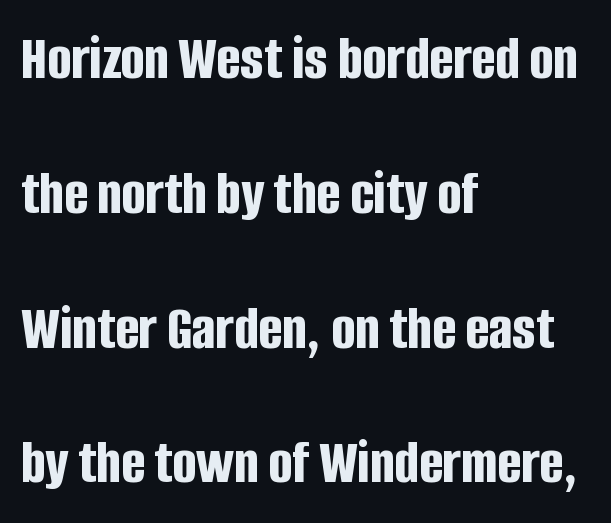
The image shows 63 px bold, condensed sans-serif type, upright; set left-aligned, loose line spacing (2.14x), normal letter spacing, not underlined; low stroke contrast and a large x-height.
